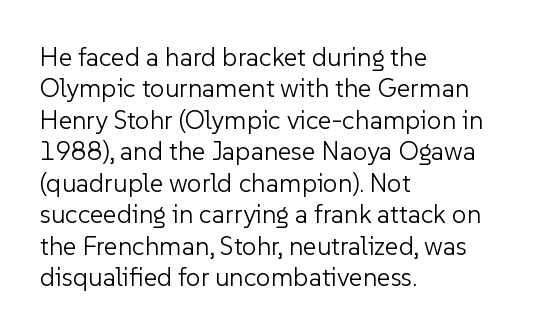
Q: Is the text bold? A: No.
Q: Is the text italic (slanted)? A: No, it is upright.
Q: Is the text underlined? A: No.
Q: How is the paragraph aligned? A: Left-aligned.
Q: Is the spacing between letters normal or unusually wide? A: Normal.
